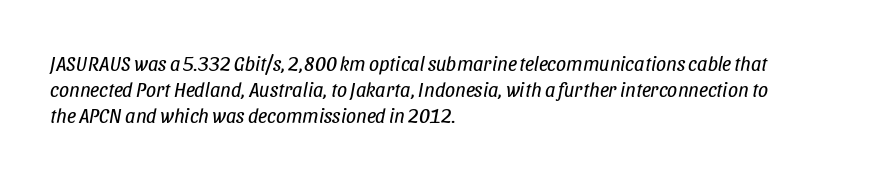
The image shows 20 px text type, italic (leaning right); set left-aligned, normal line spacing (1.31x), normal letter spacing, not underlined.
